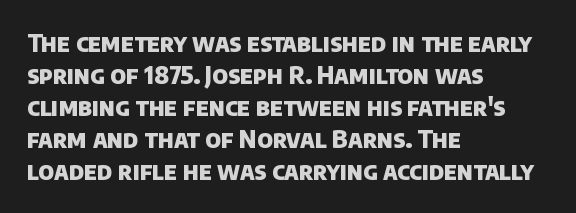
Weight: bold. In CSS terms this would be text-align: left. Plain, unruled lines of type. The passage shown has conventional tracking throughout. Is there much room between lines? A standard amount, neither cramped nor airy.
